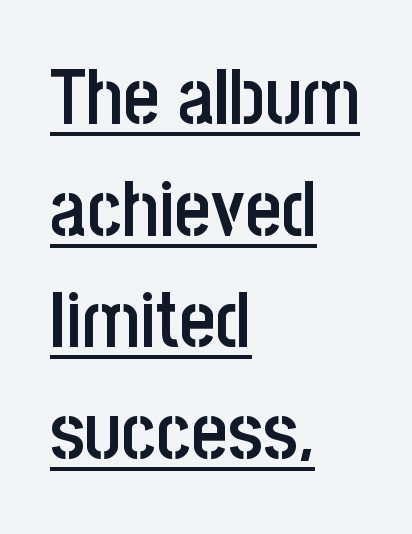
The image shows 78 px semibold, condensed sans-serif type, upright; set left-aligned, normal line spacing (1.43x), normal letter spacing, underlined; low stroke contrast and a large x-height.
